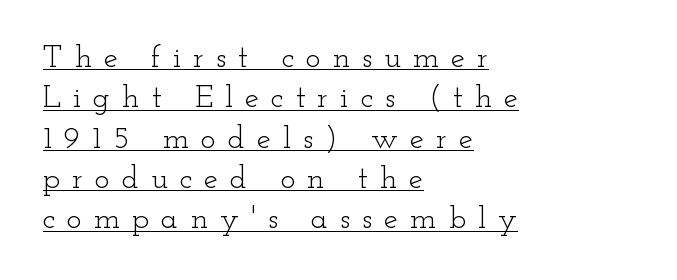
{"serif": "yes", "italic": "no", "bold": "no", "weight": "light", "width": "wide", "stroke_contrast": "low", "x_height": "small", "monospaced": "no", "underline": "yes", "align": "left", "line_spacing": "normal", "line_spacing_ratio": 1.26, "letter_spacing": "wide", "letter_spacing_em": 0.37, "glyph_px": 32}
